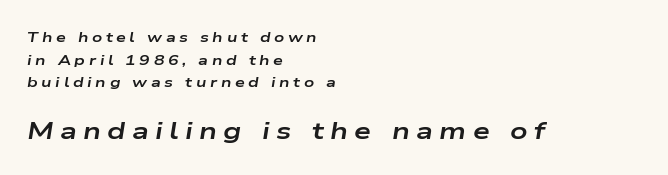
Q: Is the text bold? A: Yes.
Q: Is the text italic (slanted)? A: Yes, it leans right by about 9 degrees.
Q: Is the text underlined? A: No.
Q: How is the paragraph aligned? A: Left-aligned.
Q: Is the spacing between letters normal or unusually wide? A: Unusually wide.
Q: Is the spacing between lines tight, normal or loose? A: Normal.
Q: Which block of text is set in a larger size, the first (top) or the second (bottom)? A: The second (bottom) one.
